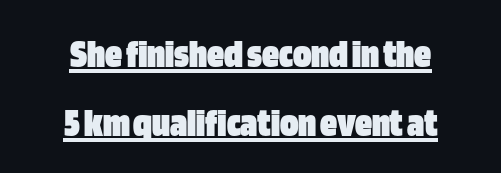
The image shows 42 px heavy, condensed sans-serif type, upright; set centered, normal line spacing (1.64x), normal letter spacing, underlined; low stroke contrast and a large x-height.
